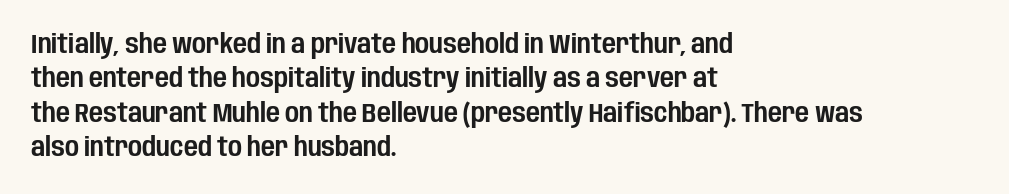
The image shows 27 px text type, upright; set left-aligned, normal line spacing (1.27x), normal letter spacing, not underlined.
